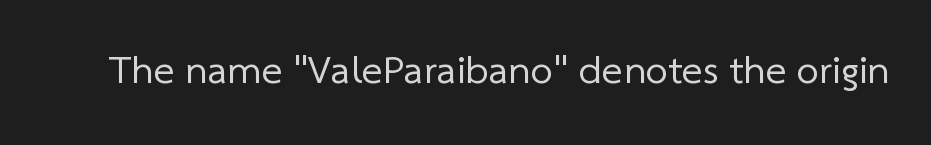
The image shows 40 px regular-weight sans-serif type; set normal letter spacing, not underlined; low stroke contrast and a medium x-height.
